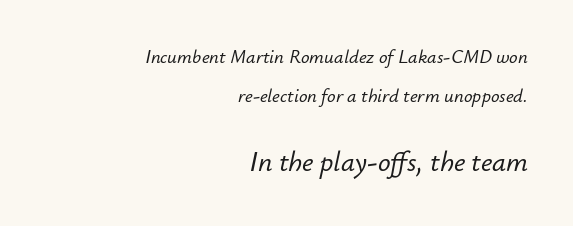
Q: Is the text italic (slanted)? A: Yes, it leans right by about 12 degrees.
Q: Is the text underlined? A: No.
Q: How is the paragraph aligned? A: Right-aligned.
Q: Is the spacing between letters normal or unusually wide? A: Normal.
Q: Is the spacing between lines tight, normal or loose? A: Loose.
Q: Which block of text is set in a larger size, the first (top) or the second (bottom)? A: The second (bottom) one.
Q: Width (condensed, normal, or wide)? A: Normal.
Q: Stroke contrast? A: Low.
Q: x-height? A: Small.
Q: Monospaced? A: No.
